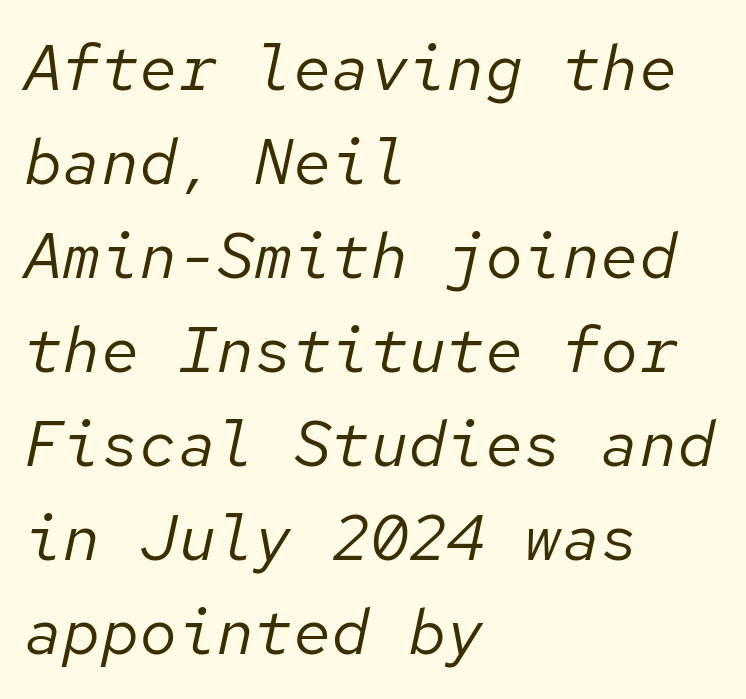
Q: Is the text bold? A: No.
Q: Is the text italic (slanted)? A: Yes, it leans right by about 12 degrees.
Q: Is the text underlined? A: No.
Q: How is the paragraph aligned? A: Left-aligned.
Q: Is the spacing between letters normal or unusually wide? A: Normal.
Q: Is the spacing between lines tight, normal or loose? A: Normal.
Q: Width (condensed, normal, or wide)? A: Normal.
Q: Stroke contrast? A: Low.
Q: x-height? A: Medium.
Q: Monospaced? A: Yes.
